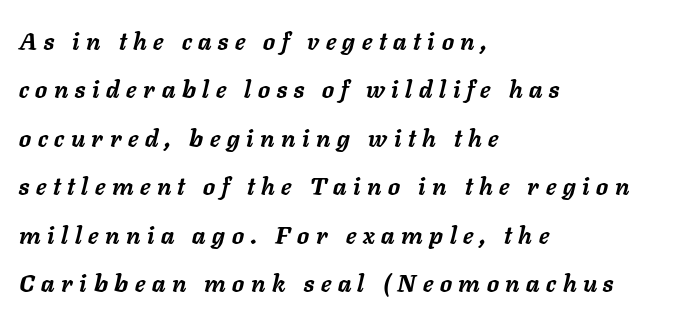
{"italic": "yes", "lean": "right", "slant_degrees": 11, "bold": "yes", "underline": "no", "align": "left", "line_spacing": "loose", "line_spacing_ratio": 2.02, "letter_spacing": "wide", "letter_spacing_em": 0.28, "glyph_px": 24}
